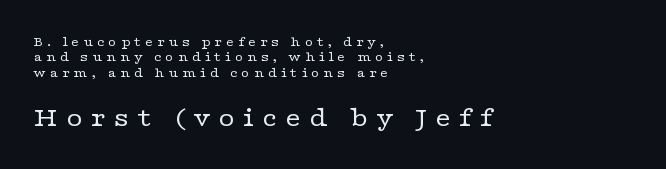
The image shows 28 px regular-weight, wide serif type, upright; set left-aligned, tight line spacing (1.09x), unusually wide letter spacing (+0.26 em), not underlined; the second (bottom) block is 2.0x larger; low stroke contrast and a medium x-height.
